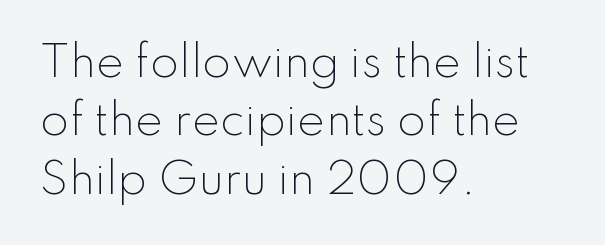
Q: Is the text bold? A: No.
Q: Is the text italic (slanted)? A: No, it is upright.
Q: Is the typeface a serif or a sans-serif typeface? A: Sans-serif.
Q: Is the text underlined? A: No.
Q: How is the paragraph aligned? A: Left-aligned.
Q: Is the spacing between letters normal or unusually wide? A: Normal.
Q: Is the spacing between lines tight, normal or loose? A: Normal.
Q: Width (condensed, normal, or wide)? A: Normal.
Q: Stroke contrast? A: Low.
Q: x-height? A: Small.
Q: Monospaced? A: No.
